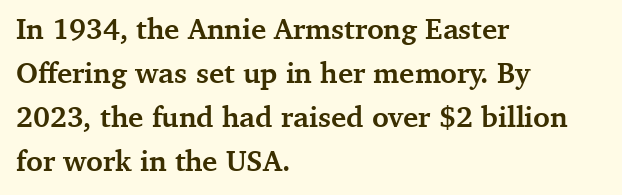
Q: Is the text bold? A: Yes.
Q: Is the text italic (slanted)? A: No, it is upright.
Q: Is the typeface a serif or a sans-serif typeface? A: Serif.
Q: Is the text underlined? A: No.
Q: How is the paragraph aligned? A: Left-aligned.
Q: Is the spacing between letters normal or unusually wide? A: Normal.
Q: Is the spacing between lines tight, normal or loose? A: Normal.
Q: Width (condensed, normal, or wide)? A: Normal.
Q: Stroke contrast? A: Medium.
Q: x-height? A: Medium.
Q: Monospaced? A: No.
